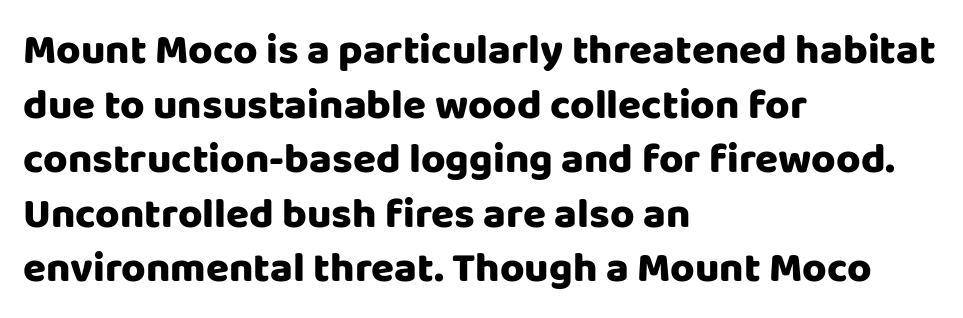
Regarding leading, the lines here are spaced in the standard way. These lines are rendered in a variable-pitch font. Teacher's note: observe the even left margin — that is flush-left alignment. Anything drawn beneath the words? Only blank space. Tracking value appears to be zero — textbook default spacing.
